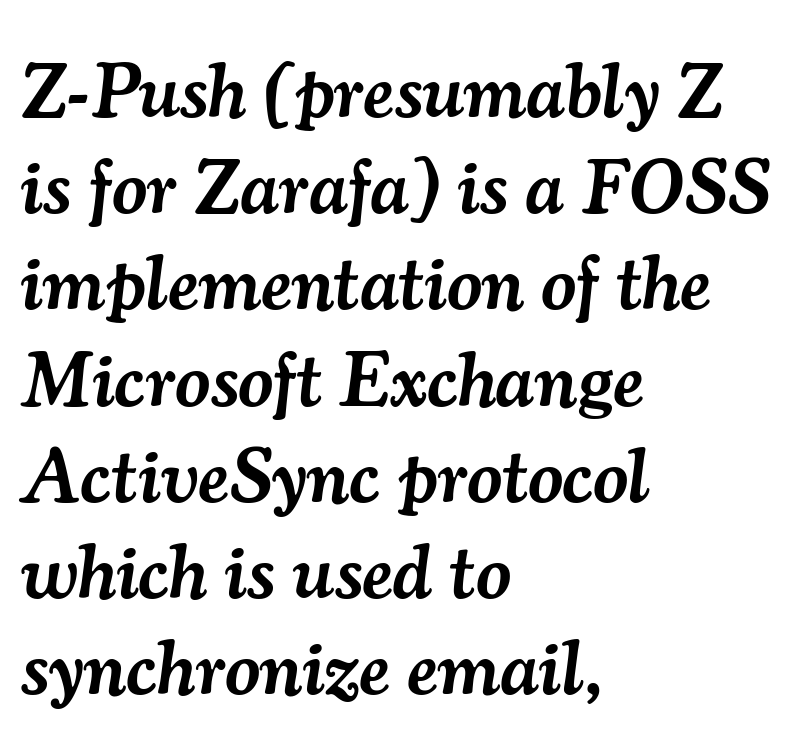
Notice the strokes are somewhat thickened but not fully heavy: this is a semibold. The vertical gap from one line to the next is medium. Where is the straight margin? On the left. Small tapered or slab feet sit at the stroke ends, so this counts as serif. It's the slanting kind of type.
